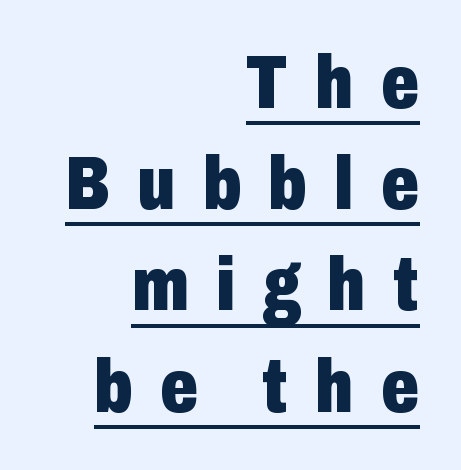
Q: Is the text bold? A: Yes.
Q: Is the text italic (slanted)? A: No, it is upright.
Q: Is the typeface a serif or a sans-serif typeface? A: Sans-serif.
Q: Is the text underlined? A: Yes.
Q: How is the paragraph aligned? A: Right-aligned.
Q: Is the spacing between letters normal or unusually wide? A: Unusually wide.
Q: Is the spacing between lines tight, normal or loose? A: Normal.
Q: Width (condensed, normal, or wide)? A: Condensed.
Q: Stroke contrast? A: Low.
Q: x-height? A: Medium.
Q: Monospaced? A: No.
